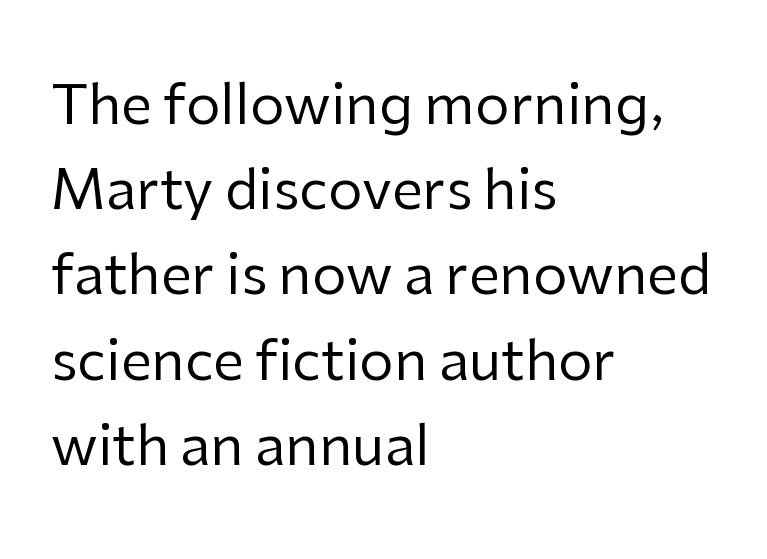
Horizontal alignment here is leftward, the default for most running prose. Students, observe: this is what conventionally led text looks like. The rendering shows plain stroke endings on the letterforms — a sans-serif design. Stem width sits at or under what a default text font uses. Every character sits straight up, as roman type does. The rendering uses natural spacing where letterforms have individual widths.
